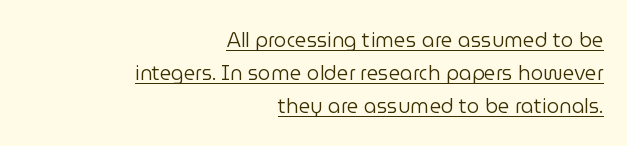
{"italic": "no", "bold": "no", "underline": "yes", "align": "right", "line_spacing": "normal", "line_spacing_ratio": 1.65, "letter_spacing": "normal", "letter_spacing_em": 0.0, "glyph_px": 20}
